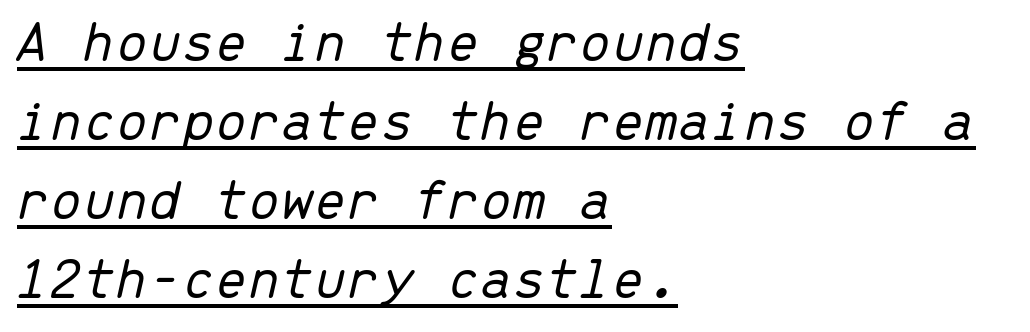
The image shows 59 px light type, italic (leaning right), monospaced; set left-aligned, normal line spacing (1.34x), normal letter spacing, underlined; low stroke contrast and a medium x-height.
